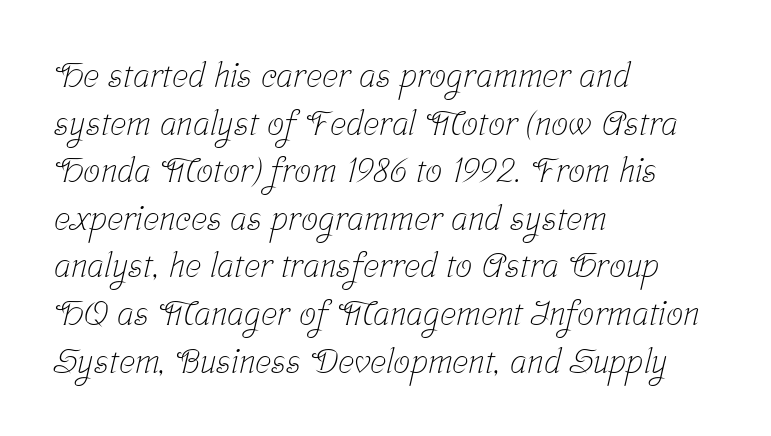
The image shows 34 px light, condensed serif type; set left-aligned, normal line spacing (1.4x), normal letter spacing, not underlined; low stroke contrast and a medium x-height.
